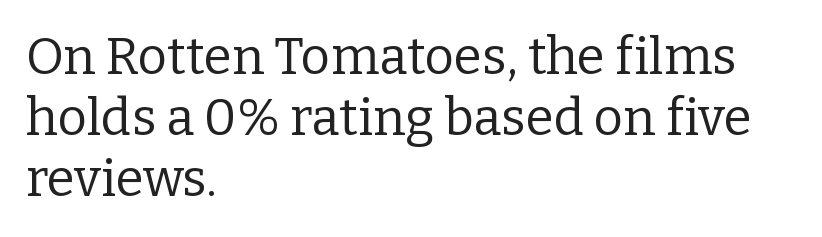
Each word holds together tightly as a unit, with standard inter-letter gaps. When letters stand straight like this, we call the style roman or upright. Where is the straight margin? On the left. Decoration check: the copy has no underline. The letters carry serifs — small finishing strokes at the ends of their stems. Is this a fixed-width face? No — the glyphs have proportional, varying widths.
